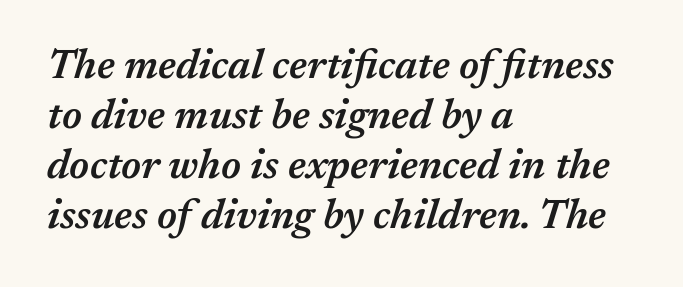
The image shows 41 px semibold type, italic (leaning right); set left-aligned, line spacing 1.22x, normal letter spacing, not underlined; medium stroke contrast and a medium x-height.
